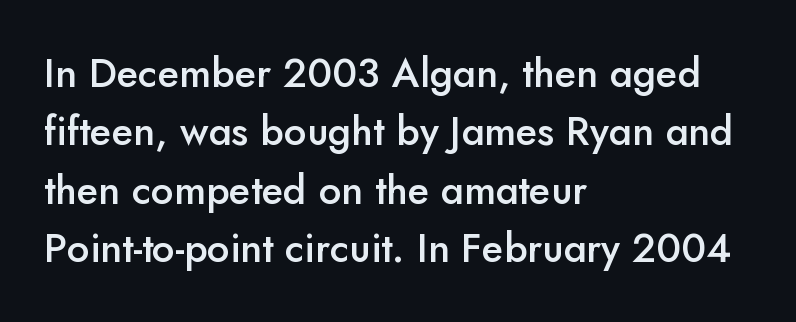
The image shows 40 px semibold sans-serif type, upright; set left-aligned, normal line spacing (1.46x), normal letter spacing, not underlined; low stroke contrast and a small x-height.
